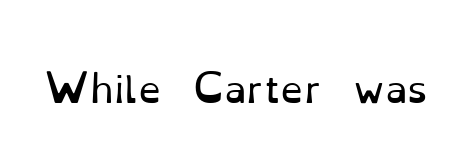
Q: Is the text bold? A: No.
Q: Is the text italic (slanted)? A: No, it is upright.
Q: Is the typeface a serif or a sans-serif typeface? A: Serif.
Q: Is the text underlined? A: No.
Q: Is the spacing between letters normal or unusually wide? A: Normal.
Q: Width (condensed, normal, or wide)? A: Normal.
Q: Stroke contrast? A: Low.
Q: x-height? A: Small.
Q: Monospaced? A: No.
